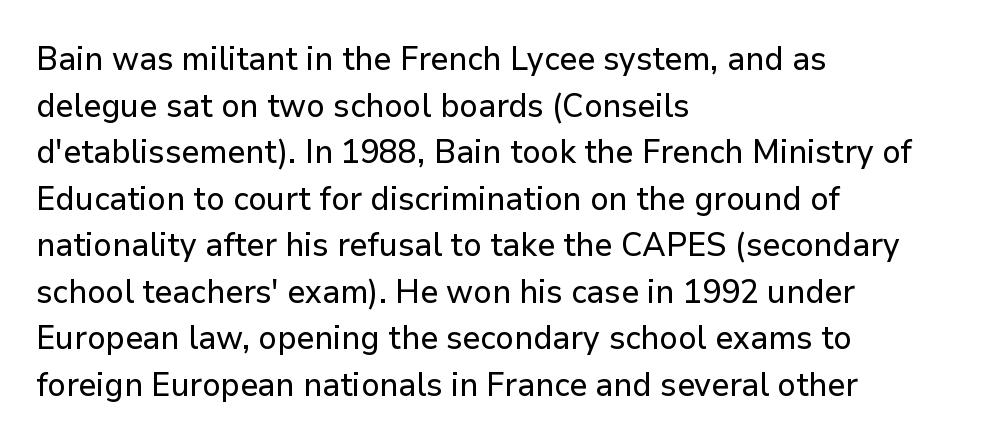
{"serif": "no", "italic": "no", "width": "normal", "stroke_contrast": "low", "x_height": "medium", "monospaced": "no", "underline": "no", "align": "left", "line_spacing": "normal", "line_spacing_ratio": 1.41, "letter_spacing": "normal", "letter_spacing_em": 0.0, "glyph_px": 33}
